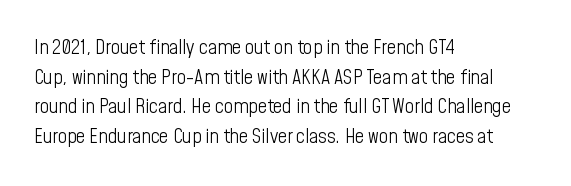
The image shows 20 px text type, upright; set left-aligned, normal line spacing (1.48x), normal letter spacing, not underlined.
